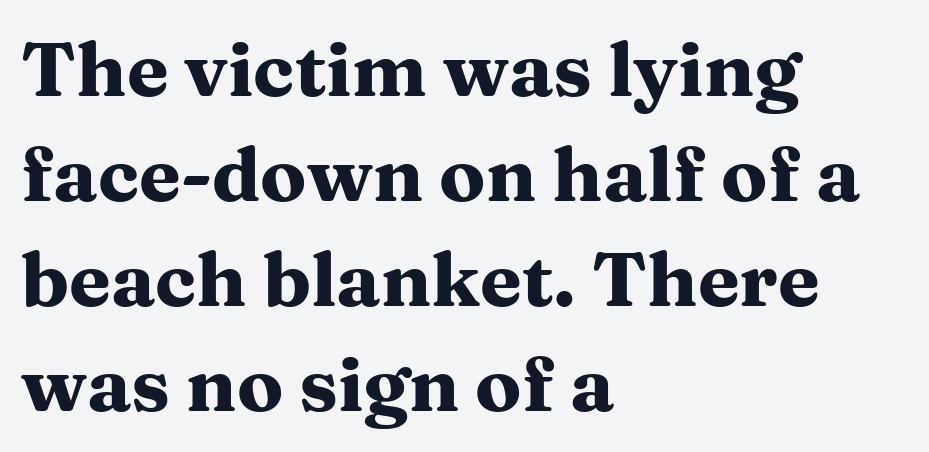
Q: Is the text bold? A: Yes.
Q: Is the text italic (slanted)? A: No, it is upright.
Q: Is the typeface a serif or a sans-serif typeface? A: Serif.
Q: Is the text underlined? A: No.
Q: How is the paragraph aligned? A: Left-aligned.
Q: Is the spacing between letters normal or unusually wide? A: Normal.
Q: Is the spacing between lines tight, normal or loose? A: Normal.
Q: Width (condensed, normal, or wide)? A: Wide.
Q: Stroke contrast? A: Medium.
Q: x-height? A: Medium.
Q: Monospaced? A: No.
